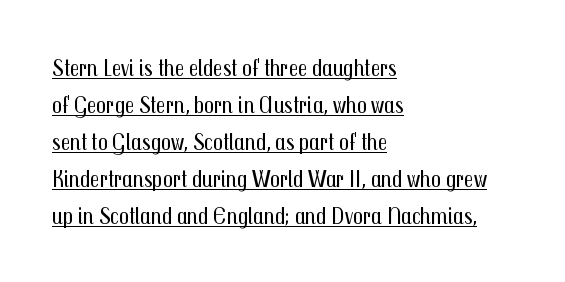
Q: Is the text bold? A: No.
Q: Is the text italic (slanted)? A: No, it is upright.
Q: Is the text underlined? A: Yes.
Q: How is the paragraph aligned? A: Left-aligned.
Q: Is the spacing between letters normal or unusually wide? A: Normal.
Q: Is the spacing between lines tight, normal or loose? A: Normal.
